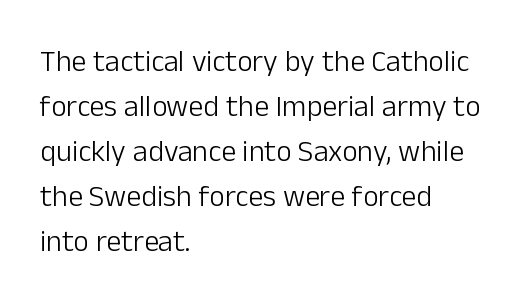
{"serif": "no", "italic": "no", "bold": "no", "weight": "light", "width": "normal", "stroke_contrast": "low", "x_height": "medium", "monospaced": "no", "underline": "no", "align": "left", "line_spacing": "normal", "line_spacing_ratio": 1.5, "letter_spacing": "normal", "letter_spacing_em": 0.0, "glyph_px": 30}
